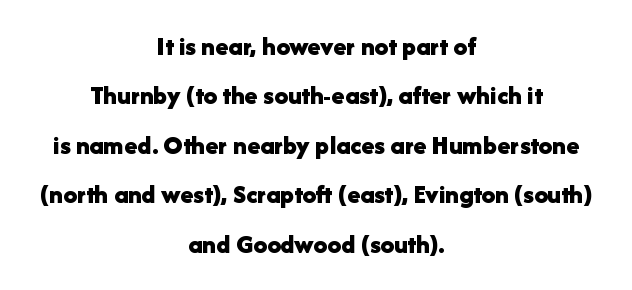
The image shows 27 px bold type, upright; set centered, line spacing 1.83x, normal letter spacing, not underlined.
